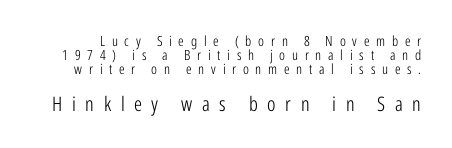
The image shows 20 px text type, upright; set tight line spacing (0.99x), unusually wide letter spacing (+0.48 em), not underlined; the second (bottom) block is 1.43x larger.
